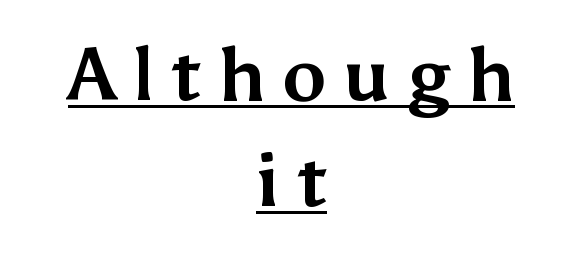
{"serif": "no", "italic": "no", "bold": "yes", "weight": "bold", "width": "normal", "stroke_contrast": "medium", "x_height": "medium", "monospaced": "no", "underline": "yes", "align": "center", "line_spacing": "normal", "line_spacing_ratio": 1.43, "letter_spacing": "wide", "letter_spacing_em": 0.22, "glyph_px": 74}
